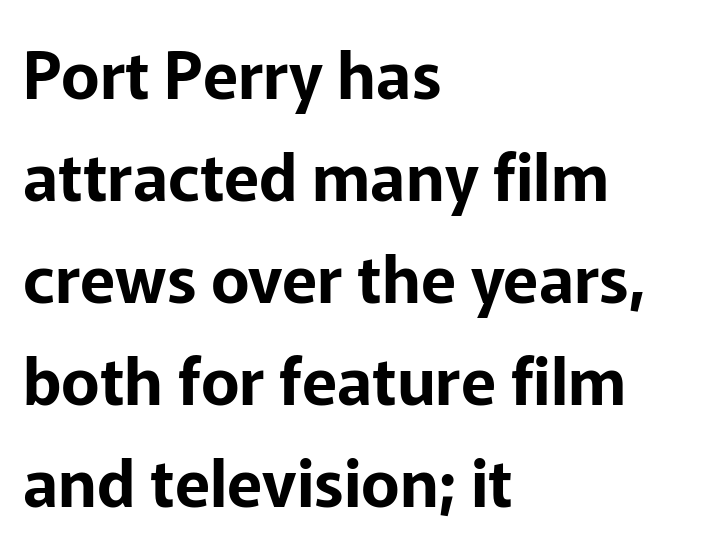
Q: Is the text italic (slanted)? A: No, it is upright.
Q: Is the typeface a serif or a sans-serif typeface? A: Sans-serif.
Q: Is the text underlined? A: No.
Q: How is the paragraph aligned? A: Left-aligned.
Q: Is the spacing between letters normal or unusually wide? A: Normal.
Q: Is the spacing between lines tight, normal or loose? A: Normal.
Q: Width (condensed, normal, or wide)? A: Normal.
Q: Stroke contrast? A: Low.
Q: x-height? A: Medium.
Q: Monospaced? A: No.
